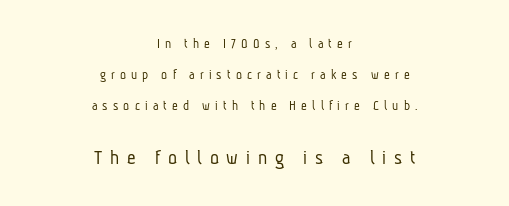
{"bold": "no", "underline": "no", "align": "center", "line_spacing": "loose", "line_spacing_ratio": 2.22, "letter_spacing": "wide", "letter_spacing_em": 0.37, "larger_block": "second", "size_ratio": 1.5, "glyph_px": 21}
